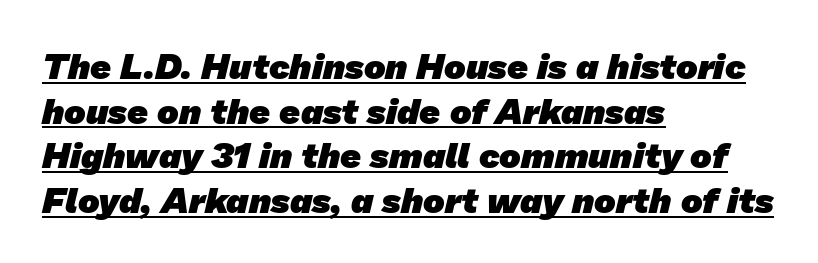
Q: Is the text bold? A: Yes.
Q: Is the typeface a serif or a sans-serif typeface? A: Sans-serif.
Q: Is the text underlined? A: Yes.
Q: How is the paragraph aligned? A: Left-aligned.
Q: Is the spacing between letters normal or unusually wide? A: Normal.
Q: Width (condensed, normal, or wide)? A: Normal.
Q: Stroke contrast? A: Low.
Q: x-height? A: Medium.
Q: Monospaced? A: No.
